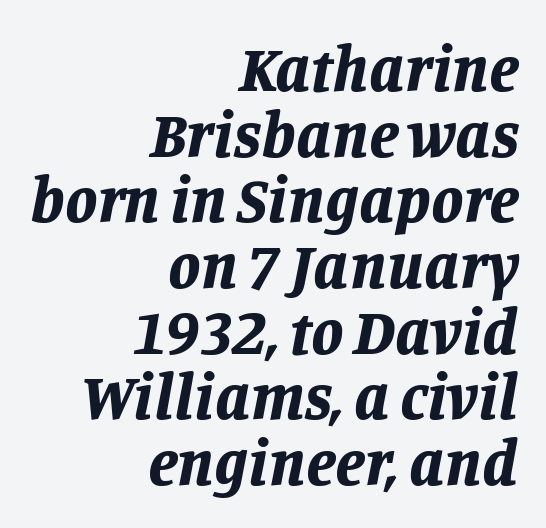
The image shows 65 px bold type, italic (leaning right); set right-aligned, tight line spacing (1.01x), normal letter spacing, not underlined; low stroke contrast and a large x-height.
